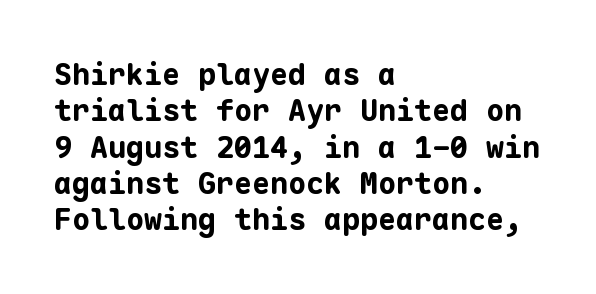
{"serif": "no", "italic": "no", "bold": "yes", "weight": "bold", "width": "normal", "stroke_contrast": "low", "x_height": "medium", "monospaced": "yes", "underline": "no", "align": "left", "line_spacing_ratio": 1.21, "letter_spacing": "normal", "letter_spacing_em": 0.0, "glyph_px": 30}
